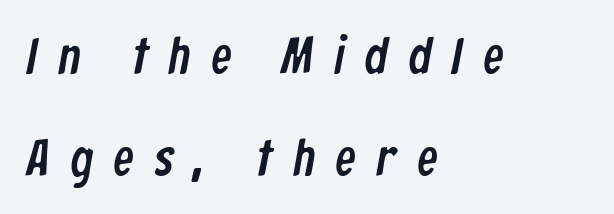
{"serif": "no", "width": "condensed", "stroke_contrast": "low", "x_height": "medium", "monospaced": "no", "underline": "no", "align": "left", "line_spacing": "loose", "line_spacing_ratio": 2.0, "letter_spacing": "wide", "letter_spacing_em": 0.41, "glyph_px": 51}
